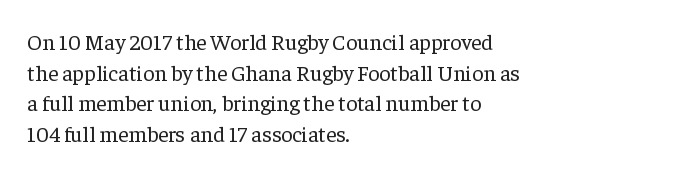
Here the glyphs are tracked normally, forming tight word shapes. This sample keeps an unexceptional amount of space between lines. Every character sits straight up, as roman type does. Each stroke keeps to a modest, everyday thickness or less. This rendering uses left alignment, leaving the right contour irregular. Descenders are the only things crossing below the line.
